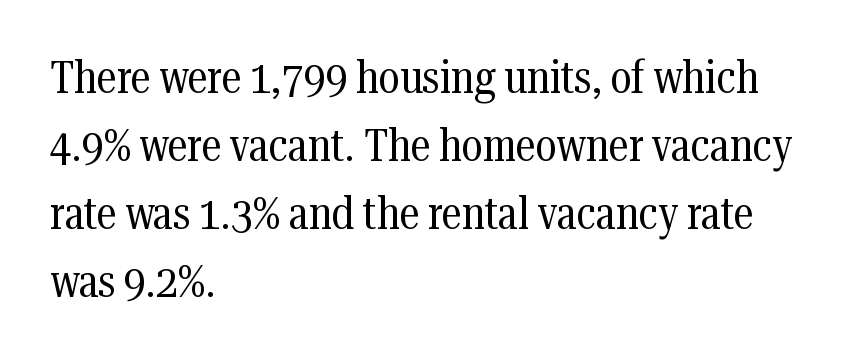
The image shows 46 px regular-weight, condensed serif type, upright; set left-aligned, normal line spacing (1.48x), normal letter spacing, not underlined; medium stroke contrast and a medium x-height.
